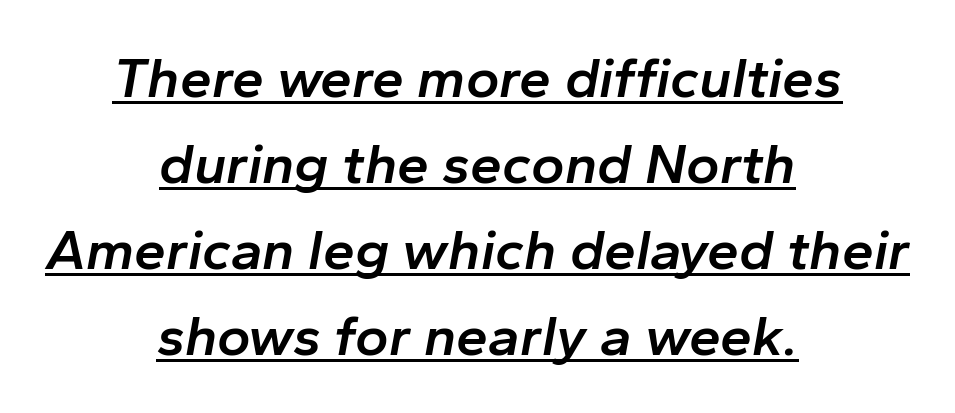
Q: Is the text bold? A: Semi-bold.
Q: Is the text italic (slanted)? A: Yes, it leans right by about 10 degrees.
Q: Is the text underlined? A: Yes.
Q: How is the paragraph aligned? A: Centered.
Q: Is the spacing between letters normal or unusually wide? A: Normal.
Q: Is the spacing between lines tight, normal or loose? A: Normal.
Q: Width (condensed, normal, or wide)? A: Normal.
Q: Stroke contrast? A: Low.
Q: x-height? A: Medium.
Q: Monospaced? A: No.
